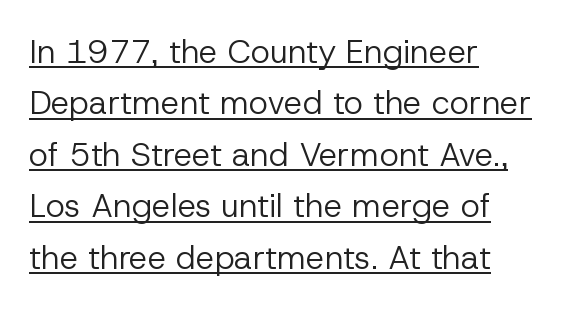
{"serif": "no", "italic": "no", "bold": "no", "weight": "regular", "width": "normal", "stroke_contrast": "low", "x_height": "medium", "monospaced": "no", "underline": "yes", "align": "left", "line_spacing": "normal", "line_spacing_ratio": 1.56, "letter_spacing": "normal", "letter_spacing_em": 0.0, "glyph_px": 33}
